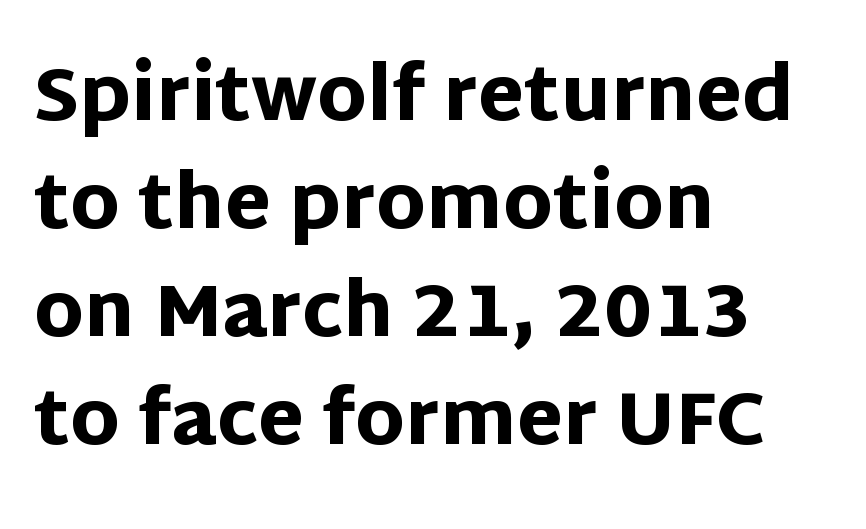
The image shows 74 px heavy sans-serif type, upright; set left-aligned, normal line spacing (1.46x), normal letter spacing, not underlined; low stroke contrast and a large x-height.
